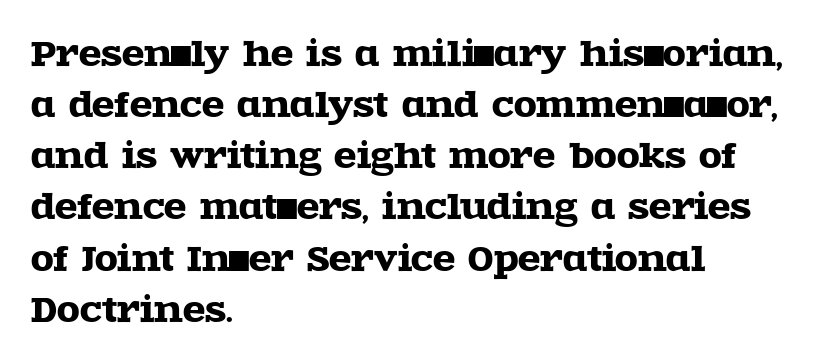
The image shows 33 px wide serif type, upright; set left-aligned, normal line spacing (1.55x), normal letter spacing, not underlined; a large x-height.
